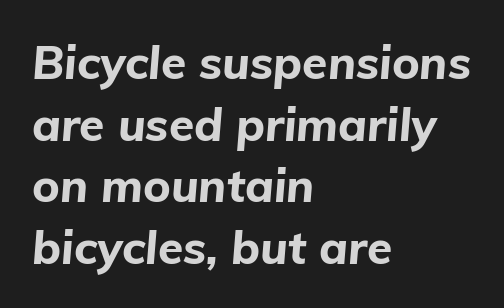
{"italic": "yes", "lean": "right", "slant_degrees": 5, "bold": "yes", "weight": "bold", "width": "normal", "stroke_contrast": "low", "x_height": "medium", "monospaced": "no", "underline": "no", "align": "left", "line_spacing": "normal", "line_spacing_ratio": 1.34, "letter_spacing": "normal", "letter_spacing_em": 0.0, "glyph_px": 46}
